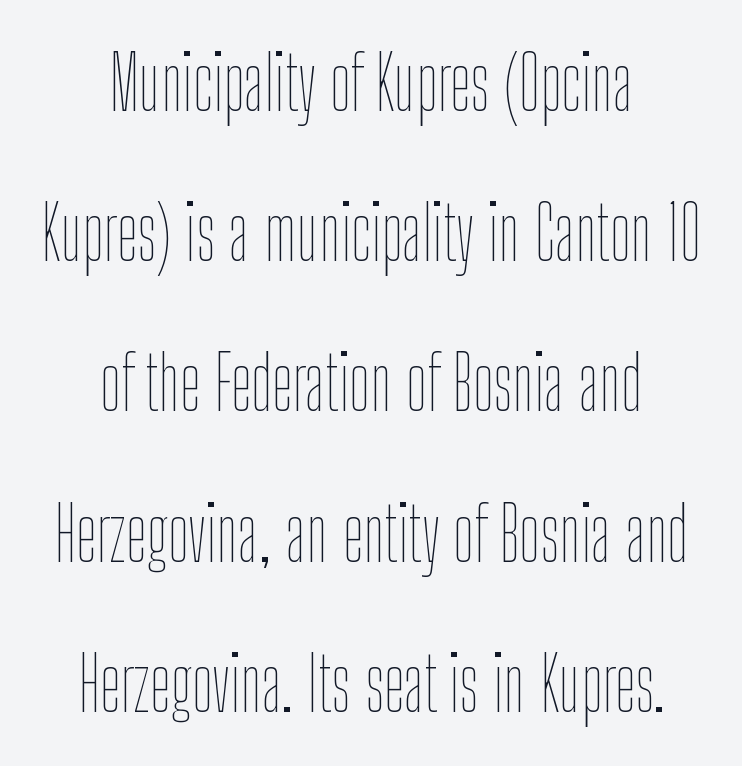
{"italic": "no", "bold": "no", "weight": "thin", "width": "condensed", "stroke_contrast": "low", "x_height": "medium", "monospaced": "no", "underline": "no", "align": "center", "line_spacing": "loose", "line_spacing_ratio": 2.03, "letter_spacing": "normal", "letter_spacing_em": 0.0, "glyph_px": 74}
